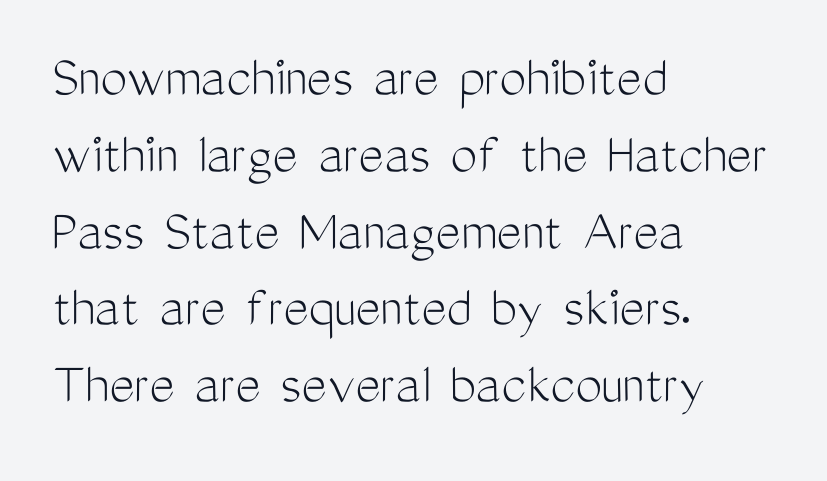
Notice how the passage keeps a crisp vertical edge on the left only. Has an underline been added? It has not. Looks like regular typesetting: each glyph gets only the width it needs. Leading matches the norm, producing a regular column.
